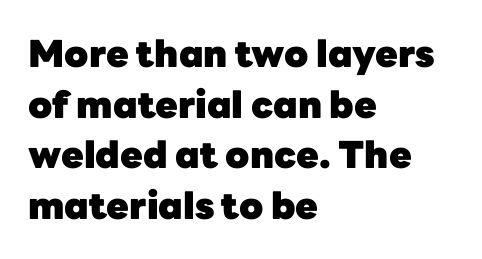
Quick note: interline space is typical. The line texture is even and compact thanks to regular tracking. Notice how the stems are strictly vertical — no italics here. These lines carry a lot of weight — the face is fully bold. Alignment: flush left.
